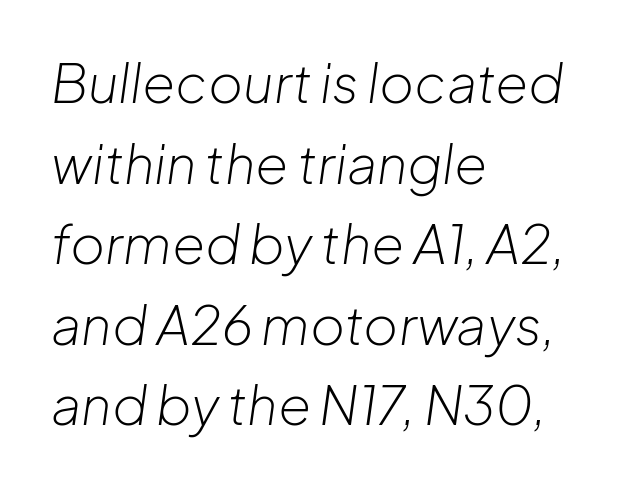
Q: Is the text bold? A: No.
Q: Is the text italic (slanted)? A: Yes, it leans right by about 8 degrees.
Q: Is the text underlined? A: No.
Q: How is the paragraph aligned? A: Left-aligned.
Q: Is the spacing between letters normal or unusually wide? A: Normal.
Q: Is the spacing between lines tight, normal or loose? A: Normal.
Q: Width (condensed, normal, or wide)? A: Normal.
Q: Stroke contrast? A: Low.
Q: x-height? A: Medium.
Q: Monospaced? A: No.
